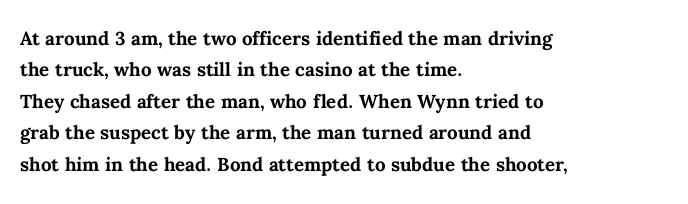
Q: Is the text bold? A: Yes.
Q: Is the text italic (slanted)? A: No, it is upright.
Q: Is the text underlined? A: No.
Q: How is the paragraph aligned? A: Left-aligned.
Q: Is the spacing between letters normal or unusually wide? A: Normal.
Q: Is the spacing between lines tight, normal or loose? A: Normal.
